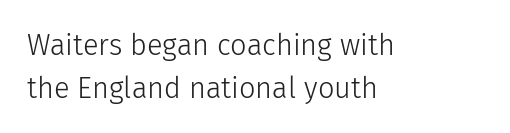
Heaviness? Minimal to ordinary, like unemphasized prose. A normal amount of white space separates one row of letters from the next. No extra tracking has been applied to these lines. The letters advance in unequal steps, a hallmark of proportional type. The typography opts for an upright posture over an oblique one. Each line starts at the same left margin while the right side varies.
